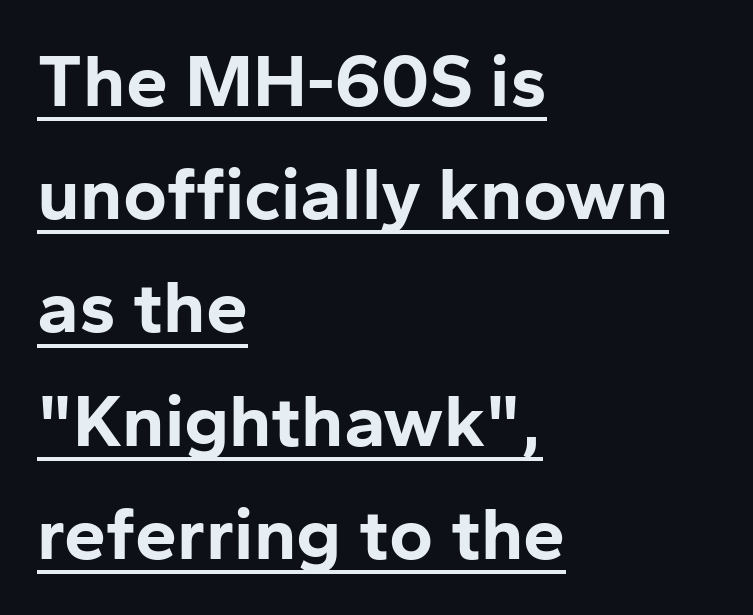
{"serif": "no", "italic": "no", "bold": "yes", "weight": "bold", "width": "normal", "stroke_contrast": "low", "x_height": "medium", "monospaced": "no", "underline": "yes", "align": "left", "line_spacing": "normal", "line_spacing_ratio": 1.51, "letter_spacing": "normal", "letter_spacing_em": 0.0, "glyph_px": 75}
